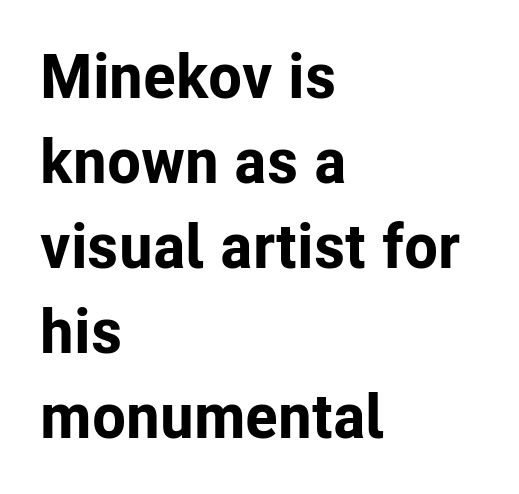
{"serif": "no", "italic": "no", "bold": "yes", "weight": "bold", "width": "normal", "stroke_contrast": "low", "x_height": "medium", "monospaced": "no", "underline": "no", "align": "left", "line_spacing": "normal", "line_spacing_ratio": 1.37, "letter_spacing": "normal", "letter_spacing_em": 0.0, "glyph_px": 62}
